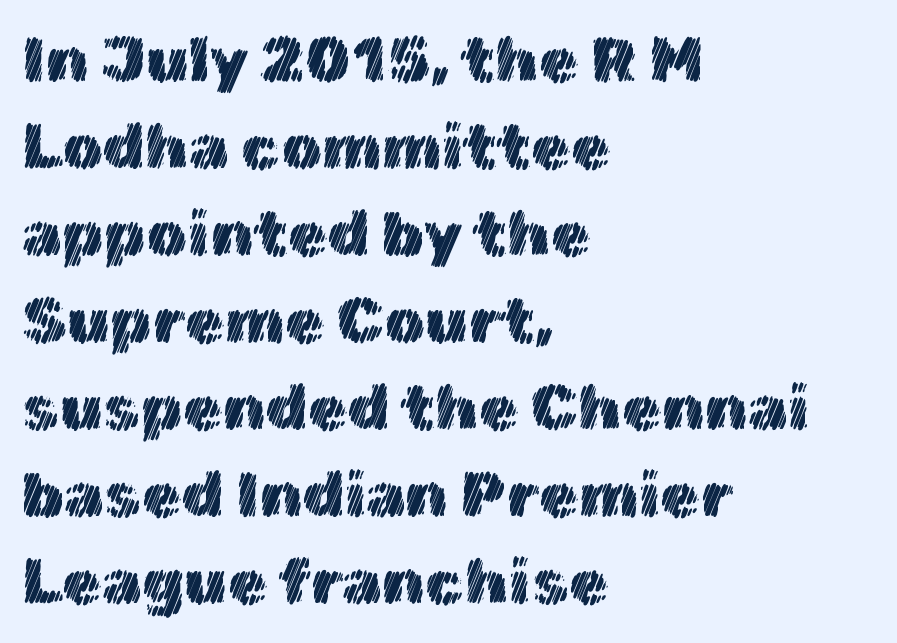
Q: Is the text italic (slanted)? A: No, it is upright.
Q: Is the text underlined? A: No.
Q: How is the paragraph aligned? A: Left-aligned.
Q: Is the spacing between letters normal or unusually wide? A: Normal.
Q: Is the spacing between lines tight, normal or loose? A: Normal.
Q: Width (condensed, normal, or wide)? A: Normal.
Q: x-height? A: Medium.
Q: Monospaced? A: No.
